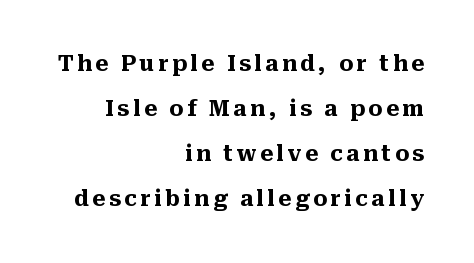
Q: Is the text bold? A: Yes.
Q: Is the text italic (slanted)? A: No, it is upright.
Q: Is the text underlined? A: No.
Q: How is the paragraph aligned? A: Right-aligned.
Q: Is the spacing between lines tight, normal or loose? A: Loose.
